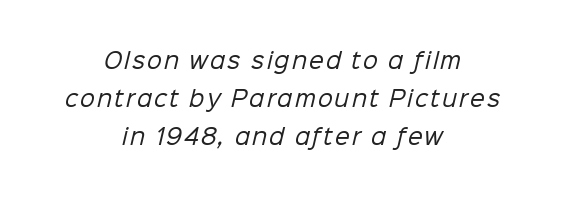
{"bold": "no", "underline": "no", "align": "center", "line_spacing_ratio": 1.81, "glyph_px": 21}
